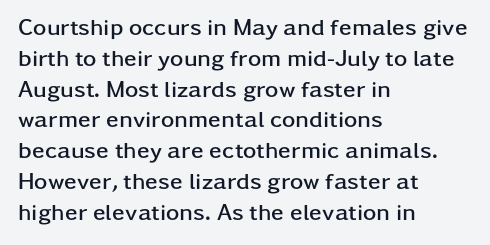
It's the straight-up-and-down kind of type. Descender tails drop into unmarked territory. Weight check: bold — yes, fully. Line beginnings align vertically; line endings do not.
